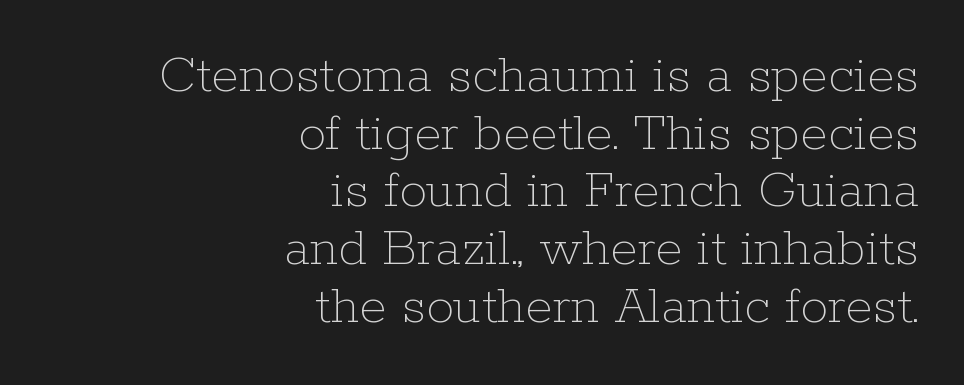
{"italic": "no", "bold": "no", "weight": "thin", "width": "normal", "stroke_contrast": "low", "x_height": "medium", "monospaced": "no", "underline": "no", "align": "right", "line_spacing": "tight", "line_spacing_ratio": 1.03, "letter_spacing": "normal", "letter_spacing_em": 0.0, "glyph_px": 56}
